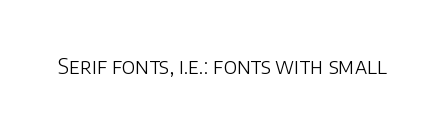
The image shows 21 px text type, upright; set normal letter spacing, not underlined.
